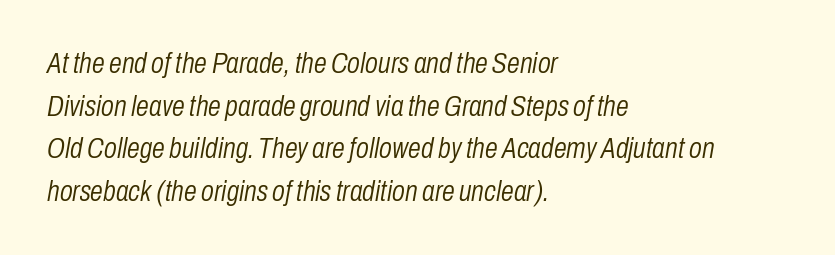
{"italic": "yes", "lean": "right", "slant_degrees": 10, "bold": "no", "weight": "light", "width": "condensed", "stroke_contrast": "low", "x_height": "medium", "monospaced": "no", "underline": "no", "align": "left", "line_spacing": "normal", "line_spacing_ratio": 1.47, "letter_spacing": "normal", "letter_spacing_em": 0.0, "glyph_px": 29}
